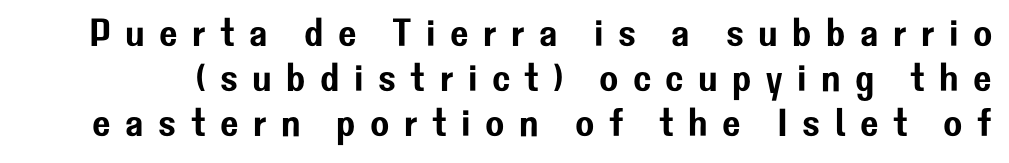
The image shows 39 px sans-serif type, upright; set tight line spacing (1.15x), unusually wide letter spacing (+0.37 em), not underlined; low stroke contrast and a medium x-height.
